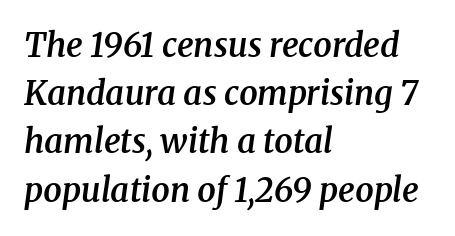
Anything drawn beneath the words? Only blank space. The passage is arranged the way most books set body copy — flush left. Are there feet on the stems? There are — it's a serif. Caption: standard tracking, unaltered.
